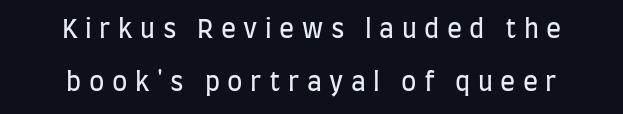
The image shows 25 px text type, upright; set loose line spacing (2.11x), unusually wide letter spacing (+0.3 em), not underlined.
